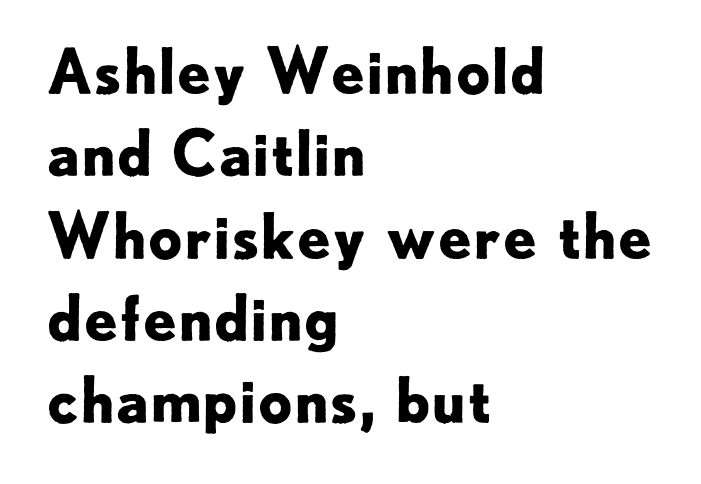
Check under the words: just untouched page. Students, note that the glyphs here touch the page at normal intervals. Set as a true bold cut, around the 700 mark. The lettering stays uniformly vertical, giving the passage a roman look. Rows of type keep a routine distance in the vertical direction.
